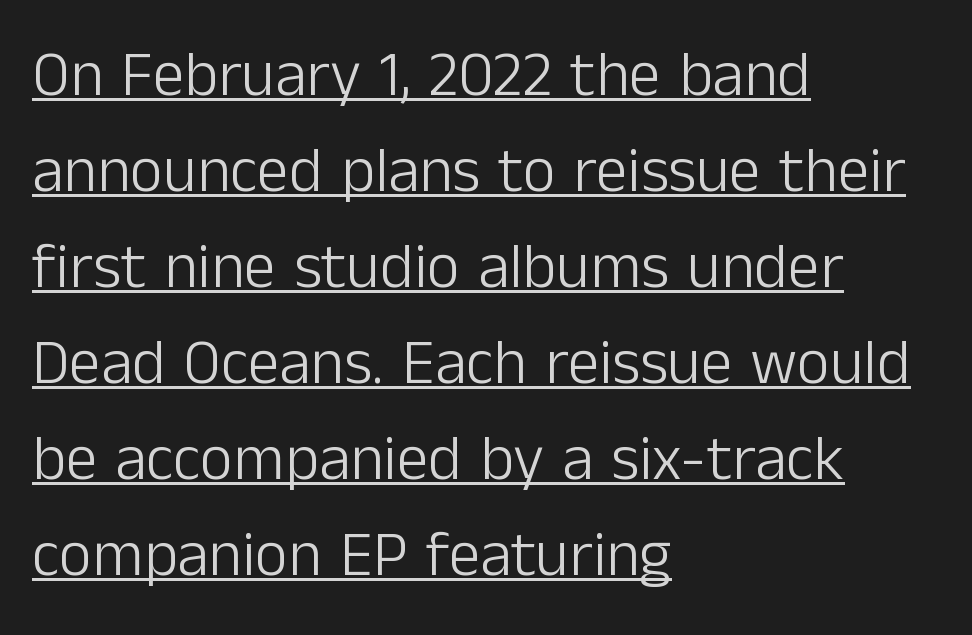
Q: Is the text bold? A: No.
Q: Is the text italic (slanted)? A: No, it is upright.
Q: Is the typeface a serif or a sans-serif typeface? A: Sans-serif.
Q: Is the text underlined? A: Yes.
Q: How is the paragraph aligned? A: Left-aligned.
Q: Is the spacing between letters normal or unusually wide? A: Normal.
Q: Is the spacing between lines tight, normal or loose? A: Normal.
Q: Width (condensed, normal, or wide)? A: Normal.
Q: Stroke contrast? A: Low.
Q: x-height? A: Medium.
Q: Monospaced? A: No.
